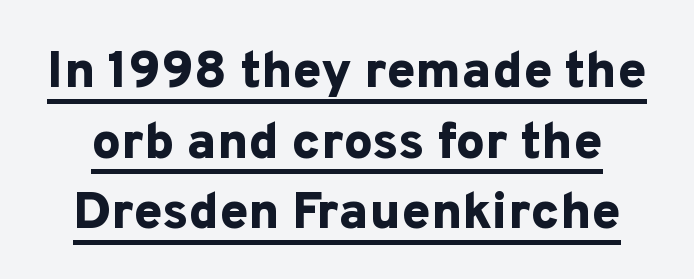
The image shows 52 px bold sans-serif type, upright; set normal line spacing (1.36x), normal letter spacing, underlined; low stroke contrast and a medium x-height.
